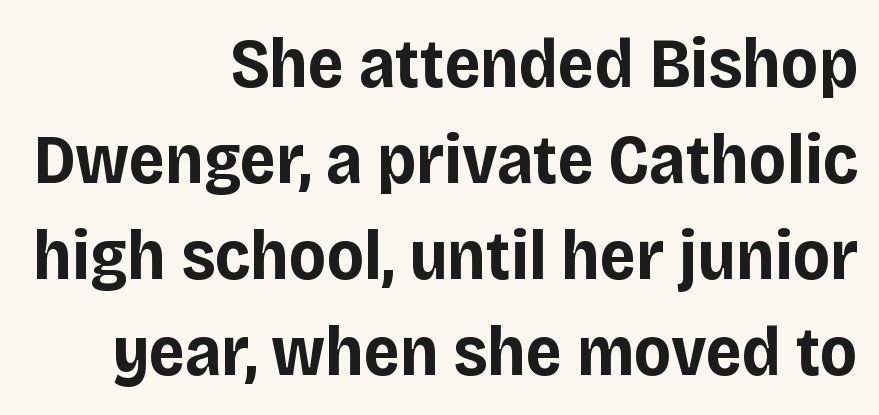
{"serif": "no", "italic": "no", "bold": "yes", "weight": "bold", "width": "normal", "stroke_contrast": "low", "x_height": "large", "monospaced": "no", "underline": "no", "align": "right", "line_spacing": "normal", "line_spacing_ratio": 1.37, "letter_spacing": "normal", "letter_spacing_em": 0.0, "glyph_px": 70}
